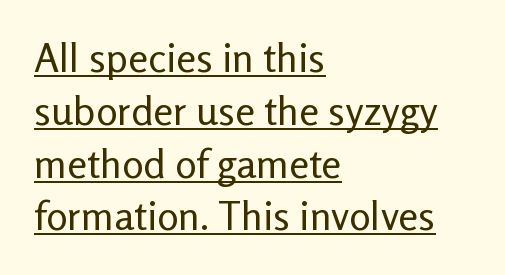
Vertically, the passage feels balanced, rows spaced as you'd expect. Do the characters align in a grid? No, the font is proportional. The paragraph shown leans on its left margin. Posture: upright roman.
